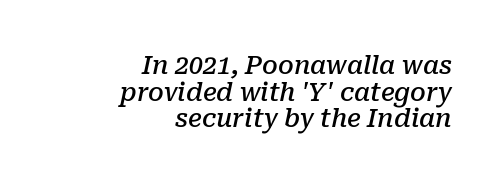
Typesetter's note: demi weight, one step under bold. You can tell it's italic because the verticals aren't actually vertical. The paragraph shown leans on its right margin. Bare-footed words on every line. Quick note: interline space is minimal. The face used here is rendered with its standard letterfit.
